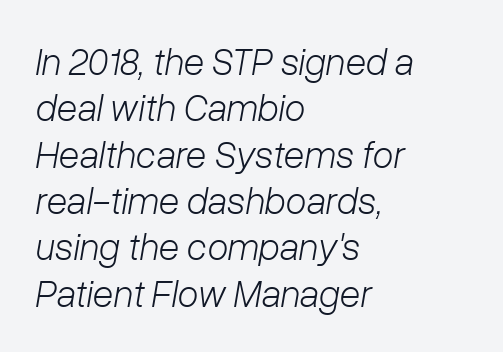
Q: Is the text bold? A: No.
Q: Is the text italic (slanted)? A: Yes, it leans right by about 10 degrees.
Q: Is the text underlined? A: No.
Q: How is the paragraph aligned? A: Left-aligned.
Q: Is the spacing between letters normal or unusually wide? A: Normal.
Q: Width (condensed, normal, or wide)? A: Normal.
Q: Stroke contrast? A: Low.
Q: x-height? A: Medium.
Q: Monospaced? A: No.
